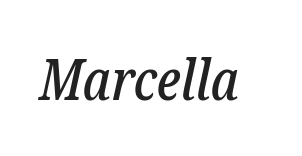
Q: Is the text italic (slanted)? A: Yes, it leans right by about 12 degrees.
Q: Is the typeface a serif or a sans-serif typeface? A: Serif.
Q: Is the text underlined? A: No.
Q: Is the spacing between letters normal or unusually wide? A: Normal.
Q: Width (condensed, normal, or wide)? A: Condensed.
Q: Stroke contrast? A: Low.
Q: x-height? A: Medium.
Q: Monospaced? A: No.
